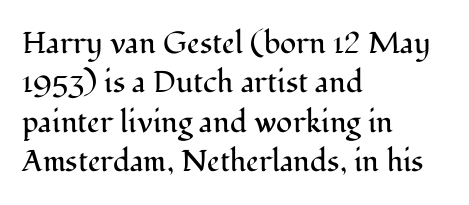
{"serif": "yes", "italic": "no", "bold": "no", "weight": "regular", "width": "normal", "stroke_contrast": "medium", "x_height": "medium", "monospaced": "no", "underline": "no", "align": "left", "line_spacing": "normal", "line_spacing_ratio": 1.31, "letter_spacing": "normal", "letter_spacing_em": 0.0, "glyph_px": 30}
